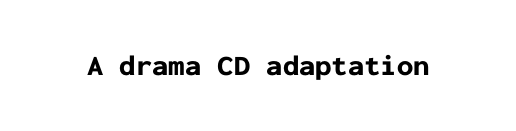
Q: Is the text bold? A: Yes.
Q: Is the text italic (slanted)? A: No, it is upright.
Q: Is the typeface a serif or a sans-serif typeface? A: Sans-serif.
Q: Is the text underlined? A: No.
Q: Is the spacing between letters normal or unusually wide? A: Normal.
Q: Width (condensed, normal, or wide)? A: Normal.
Q: Stroke contrast? A: Low.
Q: x-height? A: Medium.
Q: Monospaced? A: Yes.
